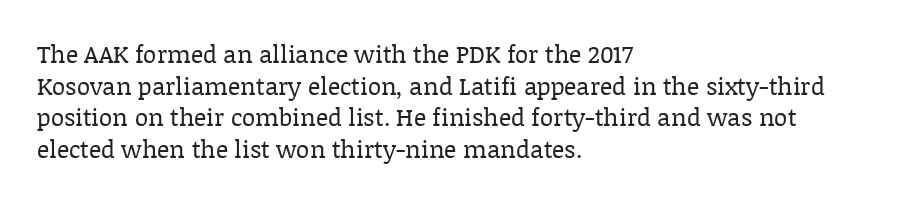
The image shows 24 px text type, upright; set left-aligned, normal line spacing (1.32x), normal letter spacing, not underlined.
